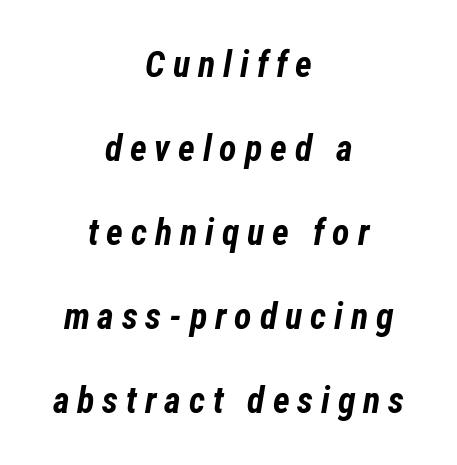
This is heavy type, rendered in bold. The rendering uses natural spacing where letterforms have individual widths. The line-height multiplier appears high, well above default. These lines were composed using italics. Letter spacing: wide. The space directly below the letters is spotless.
